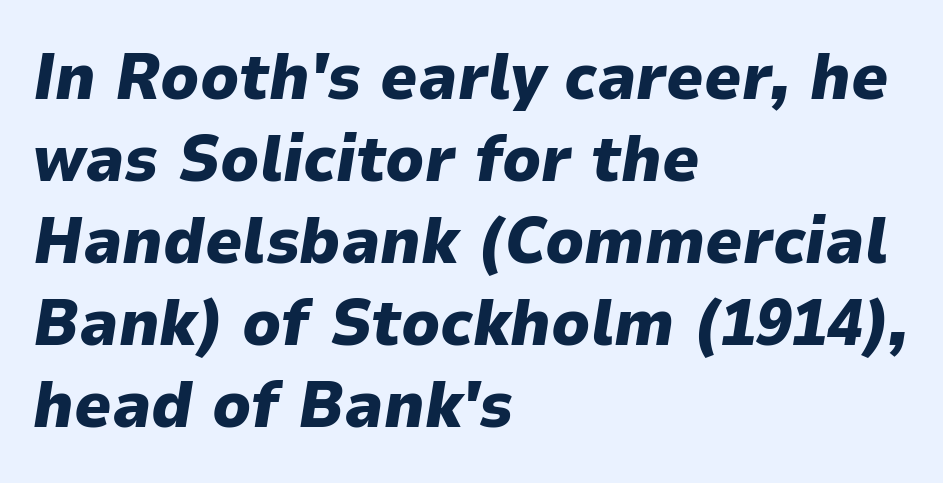
Bare-footed words on every line. Thick stems and heavy bowls — unmistakably bold. These lines are rendered in a variable-pitch font. A typesetter would mark this as italic. Left-aligned paragraph, ragged on the right. Caption: standard tracking, unaltered.
